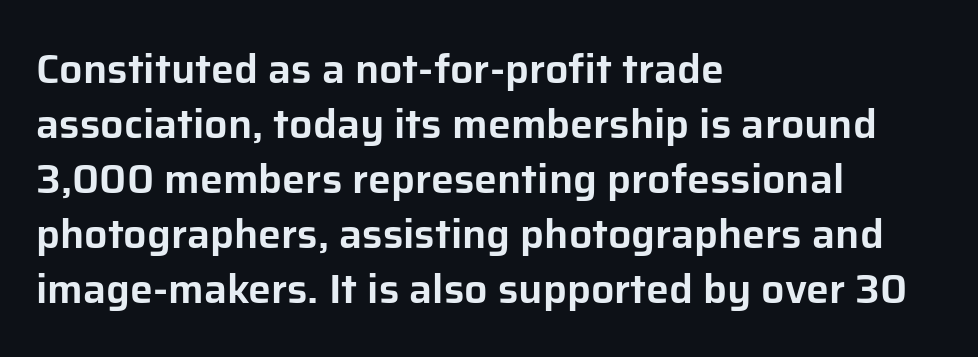
The image shows 41 px sans-serif type, upright; set left-aligned, normal line spacing (1.34x), normal letter spacing, not underlined; low stroke contrast and a medium x-height.
